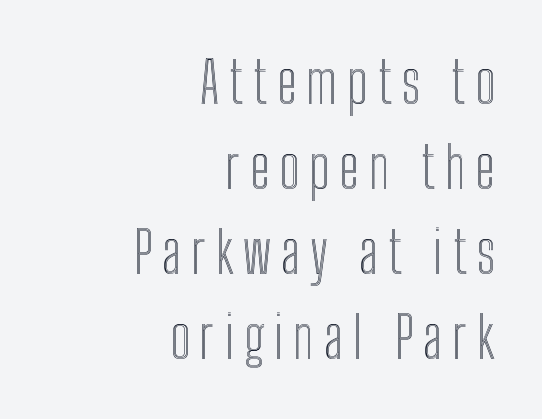
The image shows 57 px condensed type, upright; set right-aligned, normal line spacing (1.49x), not underlined; a medium x-height.
